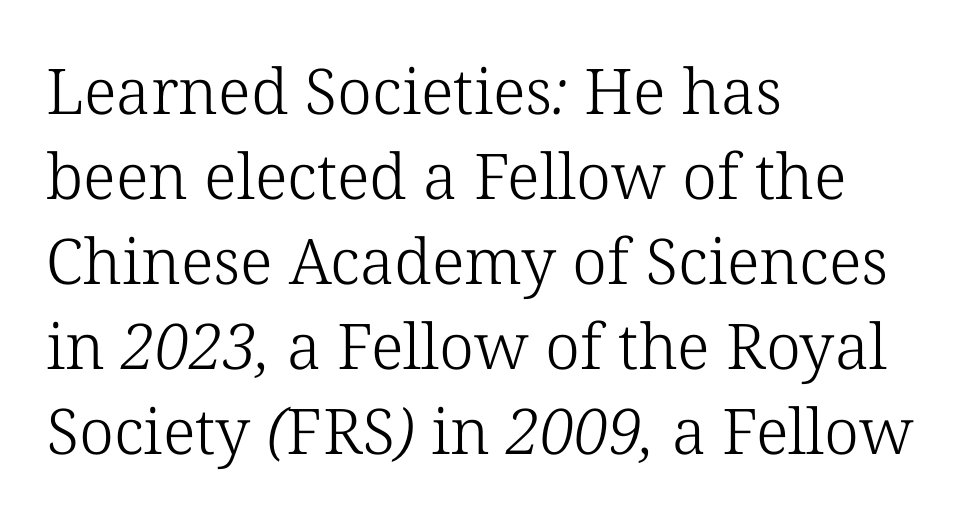
Q: Is the text bold? A: No.
Q: Is the typeface a serif or a sans-serif typeface? A: Serif.
Q: Is the text underlined? A: No.
Q: How is the paragraph aligned? A: Left-aligned.
Q: Is the spacing between letters normal or unusually wide? A: Normal.
Q: Is the spacing between lines tight, normal or loose? A: Normal.
Q: Width (condensed, normal, or wide)? A: Normal.
Q: Stroke contrast? A: Low.
Q: x-height? A: Medium.
Q: Monospaced? A: No.
